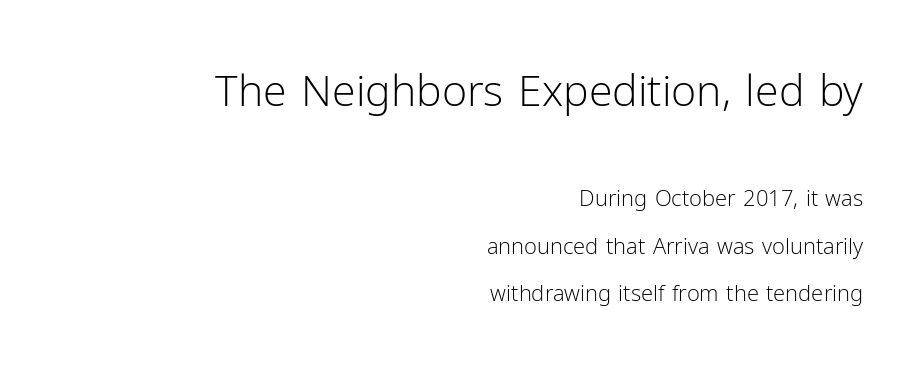
These lines are rendered in a variable-pitch font. The type family on display is of the sans-serif kind. The weight would be labelled regular, book, light, or lighter still. Observe the ordinary spacing: letters are neighbours, not strangers. Which of the two is more prominent by size? The first, at the top. When letters stand straight like this, we call the style roman or upright.
